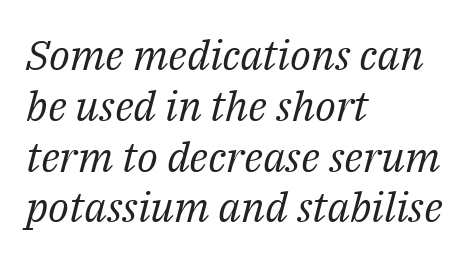
Q: Is the text bold? A: No.
Q: Is the text italic (slanted)? A: Yes, it leans right by about 14 degrees.
Q: Is the typeface a serif or a sans-serif typeface? A: Serif.
Q: Is the text underlined? A: No.
Q: How is the paragraph aligned? A: Left-aligned.
Q: Is the spacing between letters normal or unusually wide? A: Normal.
Q: Width (condensed, normal, or wide)? A: Normal.
Q: Stroke contrast? A: Medium.
Q: x-height? A: Medium.
Q: Monospaced? A: No.
